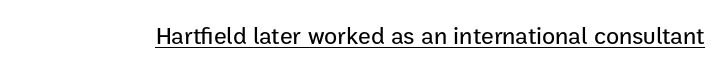
Default kerning and tracking; the words read as compact shapes. Notice how the stems are strictly vertical — no italics here. The glyphs are accompanied by a horizontal stroke just below them.
